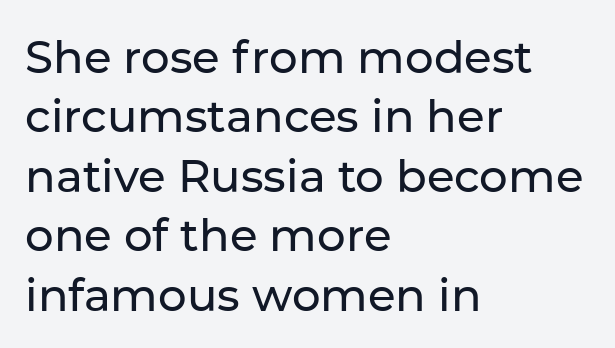
The font family rendered here belongs to the sans-serif group. The rows are spaced the way most documents space them. This sample has the flowing, uneven cadence of proportional lettering. Posture: straight, roman, zero tilt.
